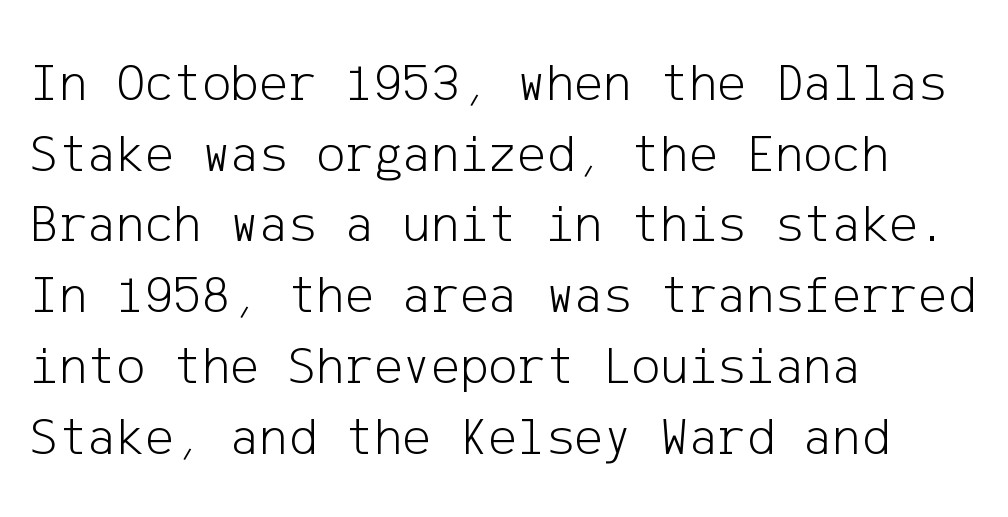
The image shows 54 px light sans-serif type, upright; set left-aligned, normal line spacing (1.31x), normal letter spacing, not underlined; low stroke contrast and a medium x-height.
